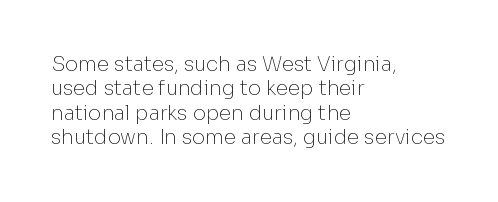
Q: Is the text bold? A: No.
Q: Is the text italic (slanted)? A: No, it is upright.
Q: Is the text underlined? A: No.
Q: How is the paragraph aligned? A: Left-aligned.
Q: Is the spacing between letters normal or unusually wide? A: Normal.
